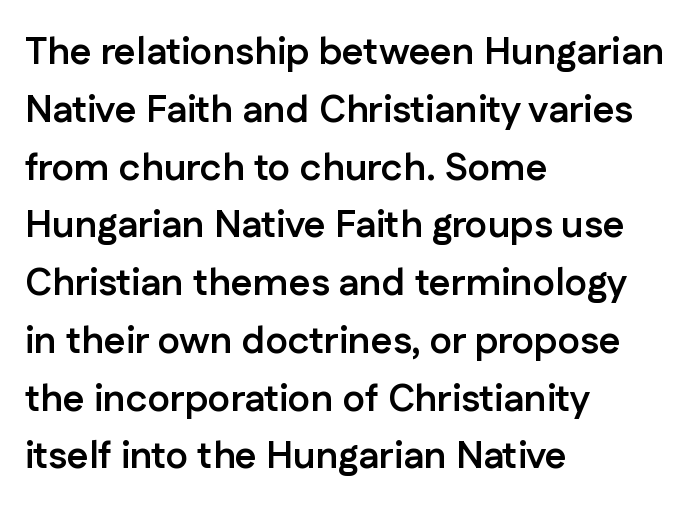
Q: Is the text bold? A: Yes.
Q: Is the text italic (slanted)? A: No, it is upright.
Q: Is the typeface a serif or a sans-serif typeface? A: Sans-serif.
Q: Is the text underlined? A: No.
Q: How is the paragraph aligned? A: Left-aligned.
Q: Is the spacing between letters normal or unusually wide? A: Normal.
Q: Is the spacing between lines tight, normal or loose? A: Normal.
Q: Width (condensed, normal, or wide)? A: Normal.
Q: Stroke contrast? A: Low.
Q: x-height? A: Medium.
Q: Monospaced? A: No.
